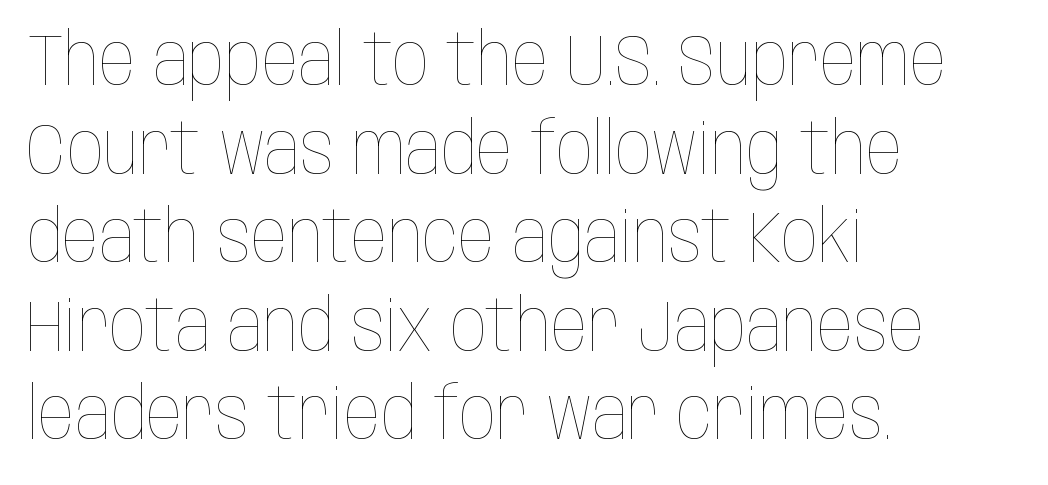
The image shows 72 px thin, condensed type, upright; set left-aligned, line spacing 1.23x, normal letter spacing, not underlined; low stroke contrast and a large x-height.
